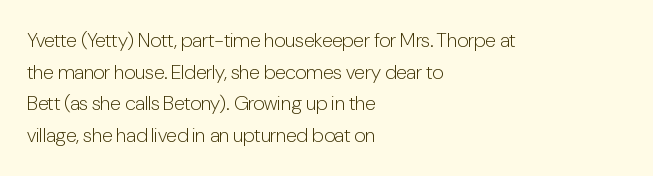
Q: Is the text bold? A: No.
Q: Is the text italic (slanted)? A: No, it is upright.
Q: Is the text underlined? A: No.
Q: How is the paragraph aligned? A: Left-aligned.
Q: Is the spacing between letters normal or unusually wide? A: Normal.
Q: Is the spacing between lines tight, normal or loose? A: Normal.
